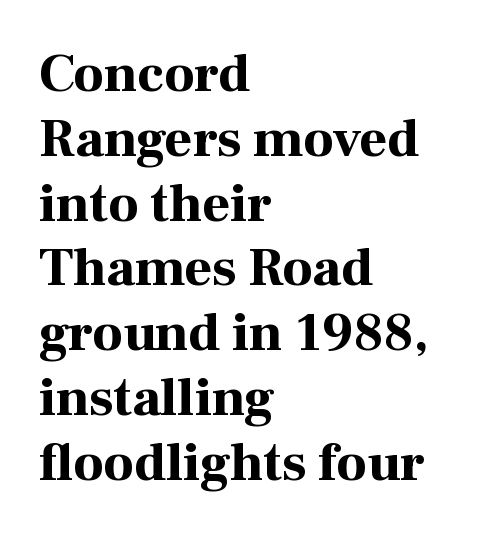
The image shows 54 px bold serif type, upright; set left-aligned, line spacing 1.2x, normal letter spacing, not underlined; high stroke contrast and a medium x-height.
